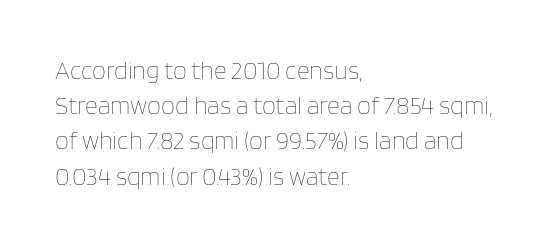
{"italic": "no", "bold": "no", "underline": "no", "align": "left", "line_spacing": "normal", "line_spacing_ratio": 1.41, "letter_spacing": "normal", "letter_spacing_em": 0.0, "glyph_px": 25}
